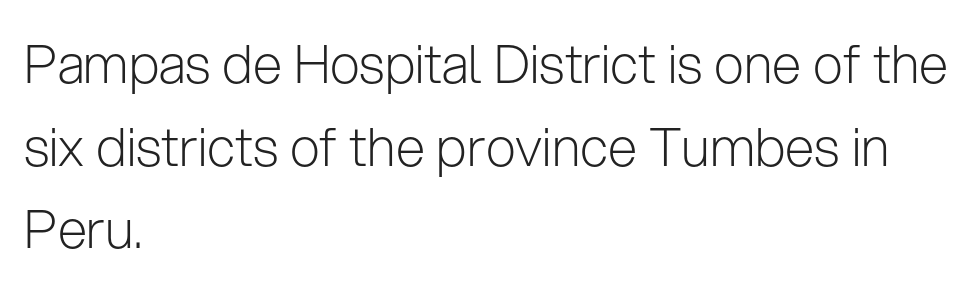
The image shows 53 px light sans-serif type, upright; set left-aligned, normal line spacing (1.56x), normal letter spacing, not underlined; low stroke contrast and a medium x-height.
